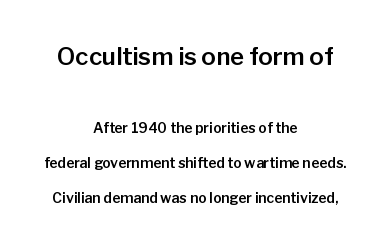
{"italic": "no", "underline": "no", "align": "center", "line_spacing": "loose", "line_spacing_ratio": 2.47, "letter_spacing": "normal", "letter_spacing_em": 0.0, "larger_block": "first", "size_ratio": 1.71, "glyph_px": 24}
